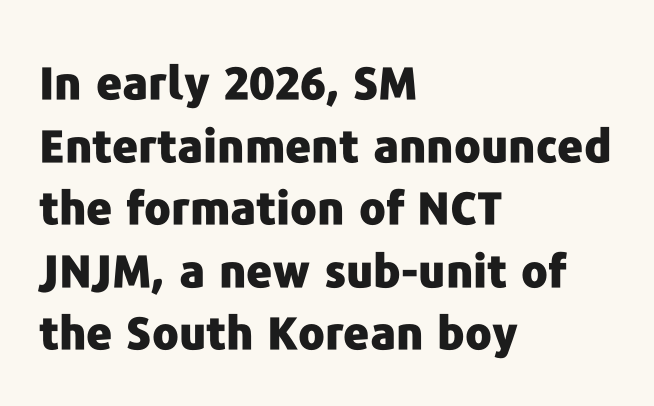
The rows are spaced the way most documents space them. Think of a printed novel: that variable character pitch is what you see here. Examine the stroke ends and you'll find no serifs. The rendering uses a bold face; every stroke is thick and dark. Vertical strokes here are truly vertical. If you drew a ruler down the left edge, every line would touch it.
